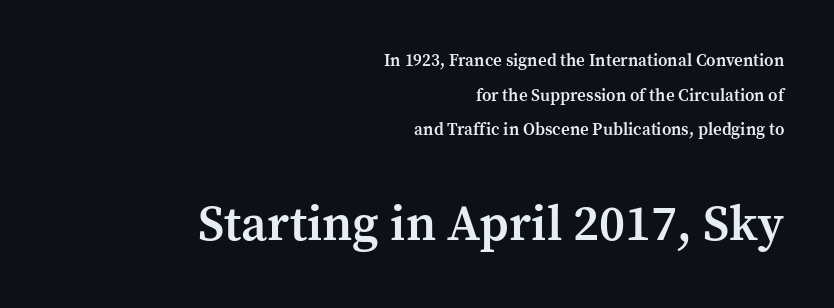
Q: Is the text bold? A: Semi-bold.
Q: Is the text italic (slanted)? A: No, it is upright.
Q: Is the typeface a serif or a sans-serif typeface? A: Serif.
Q: Is the text underlined? A: No.
Q: How is the paragraph aligned? A: Right-aligned.
Q: Is the spacing between letters normal or unusually wide? A: Normal.
Q: Is the spacing between lines tight, normal or loose? A: Loose.
Q: Which block of text is set in a larger size, the first (top) or the second (bottom)? A: The second (bottom) one.
Q: Width (condensed, normal, or wide)? A: Normal.
Q: Stroke contrast? A: Medium.
Q: x-height? A: Medium.
Q: Monospaced? A: No.
